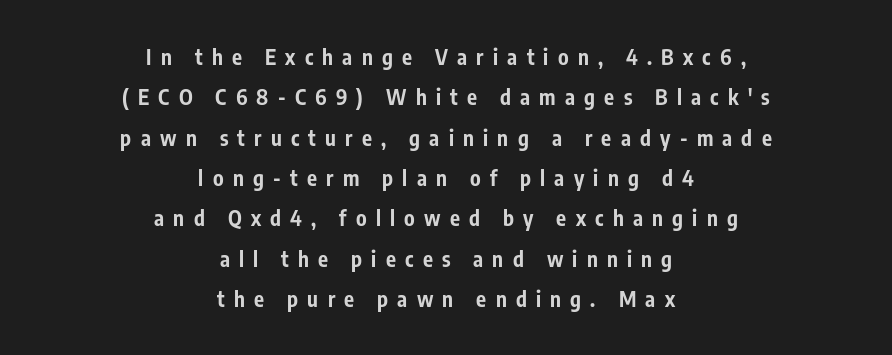
{"italic": "no", "bold": "yes", "underline": "no", "align": "center", "line_spacing": "loose", "line_spacing_ratio": 1.92, "letter_spacing": "wide", "letter_spacing_em": 0.44, "glyph_px": 21}
